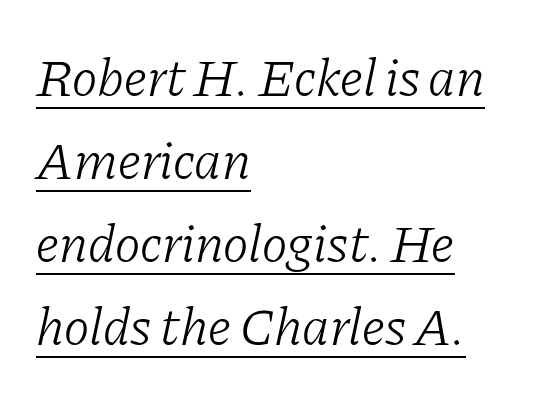
The image shows 54 px light serif type, italic (leaning right); set left-aligned, normal line spacing (1.54x), normal letter spacing, underlined; low stroke contrast and a medium x-height.
